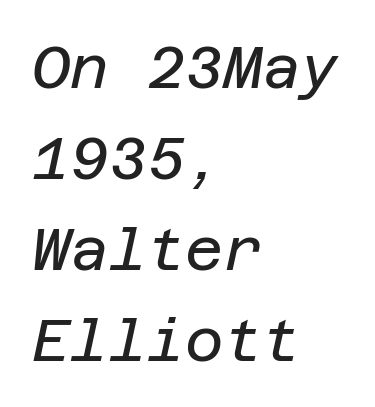
{"italic": "yes", "lean": "right", "slant_degrees": 12, "bold": "no", "weight": "regular", "width": "normal", "stroke_contrast": "low", "x_height": "large", "underline": "no", "align": "left", "line_spacing": "normal", "line_spacing_ratio": 1.54, "letter_spacing": "normal", "letter_spacing_em": 0.0, "glyph_px": 59}
